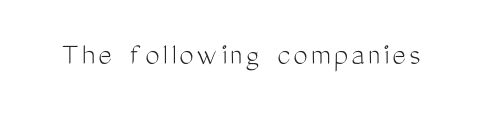
The image shows 32 px light, condensed sans-serif type, upright; set not underlined; medium stroke contrast and a medium x-height.
